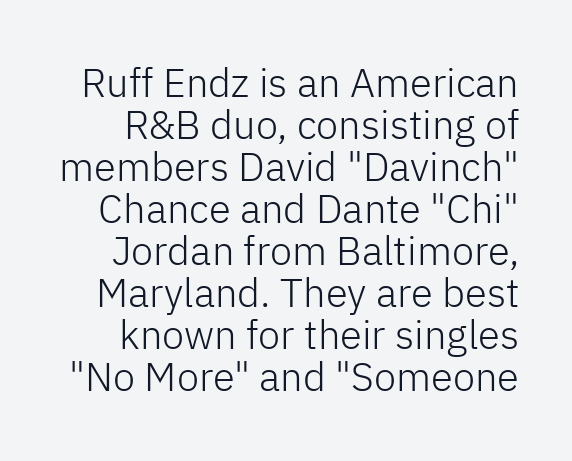
Q: Is the text bold? A: No.
Q: Is the text italic (slanted)? A: No, it is upright.
Q: Is the typeface a serif or a sans-serif typeface? A: Sans-serif.
Q: Is the text underlined? A: No.
Q: Is the spacing between letters normal or unusually wide? A: Normal.
Q: Is the spacing between lines tight, normal or loose? A: Tight.
Q: Width (condensed, normal, or wide)? A: Normal.
Q: Stroke contrast? A: Low.
Q: x-height? A: Medium.
Q: Monospaced? A: No.
